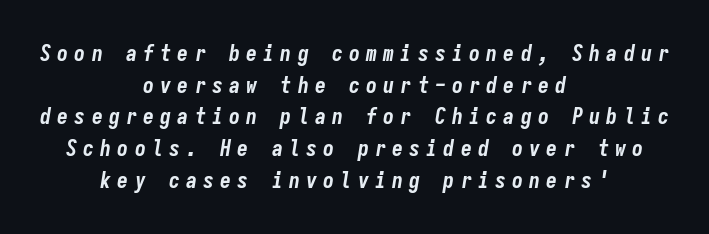
{"italic": "yes", "lean": "right", "slant_degrees": 9, "bold": "yes", "underline": "no", "align": "center", "line_spacing": "normal", "line_spacing_ratio": 1.44, "letter_spacing": "wide", "letter_spacing_em": 0.28, "glyph_px": 22}
